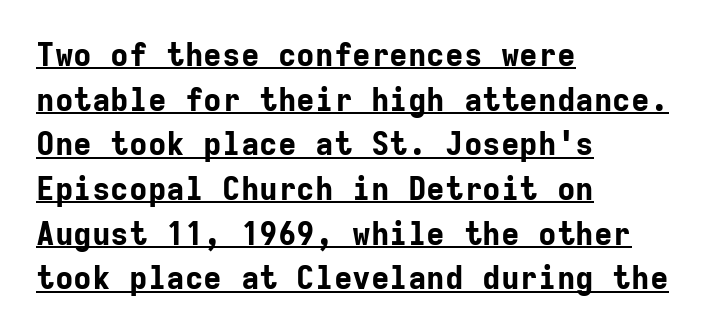
Looks like terminal output: every glyph gets an equal slot. Reading down the block, your eye returns to a fixed left position each line. The type is set solid horizontally, with unmodified tracking. Examine the stroke ends and you'll find no serifs. This is underlined copy, the kind a proofreader might mark for attention. The strokes are fattened all the way to bold.
